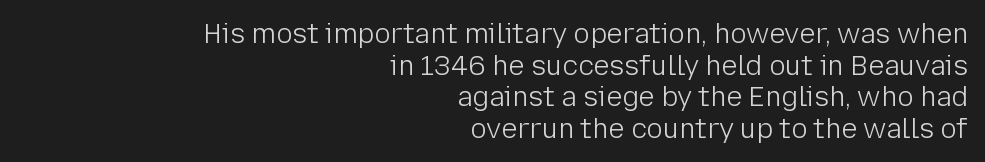
Q: Is the text bold? A: No.
Q: Is the text italic (slanted)? A: No, it is upright.
Q: Is the text underlined? A: No.
Q: How is the paragraph aligned? A: Right-aligned.
Q: Is the spacing between letters normal or unusually wide? A: Normal.
